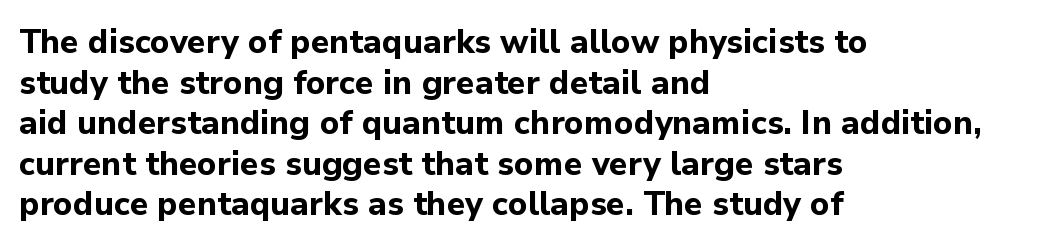
The strokes are fattened all the way to bold. Check where the strokes stop: nothing finishes them off — pure sans. The specimen reads as upright at a glance. Beneath every word, the page is bare. This rendering leaves character spacing at its baseline value.
